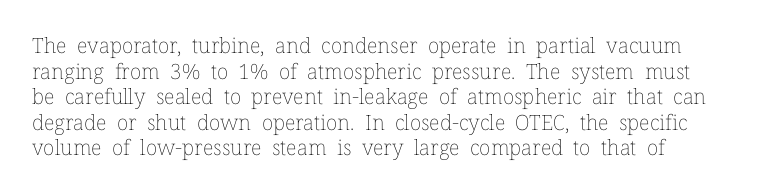
The image shows 21 px text type, upright; set left-aligned, line spacing 1.22x, normal letter spacing, not underlined.
